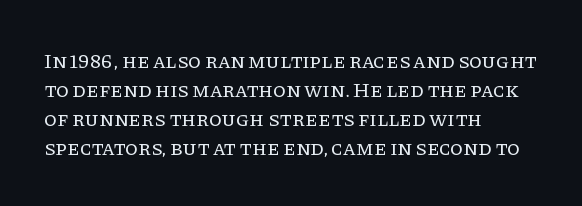
Letters rest on an invisible, unmarked baseline. Heaviness? Minimal to ordinary, like unemphasized prose. The rendering anchors every line to the left-hand side. The line-height multiplier appears to be the usual default.
